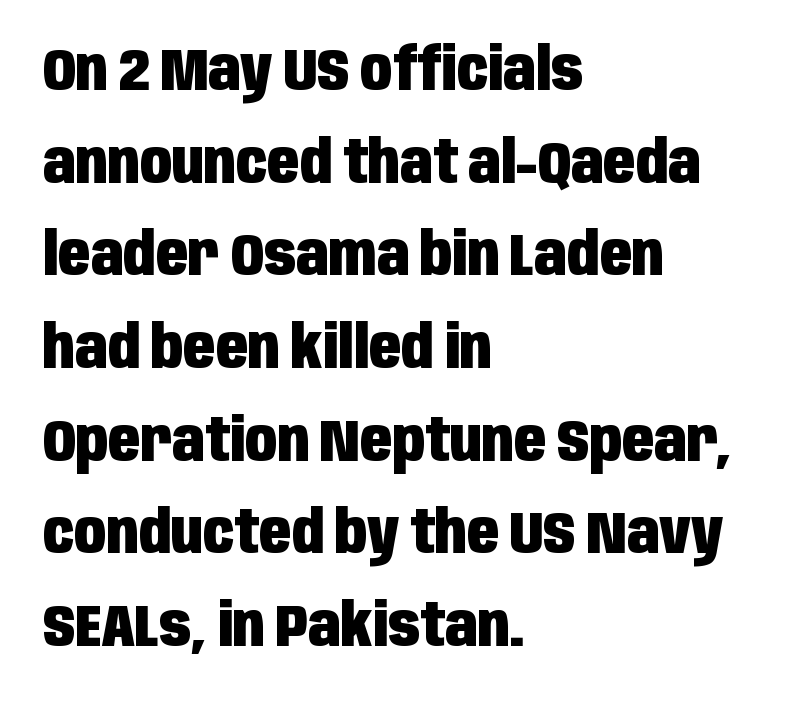
The image shows 59 px heavy, condensed sans-serif type, upright; set left-aligned, normal line spacing (1.57x), normal letter spacing, not underlined; low stroke contrast and a large x-height.
